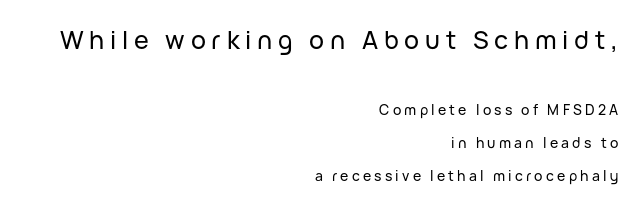
A bare baseline throughout the passage. Is the letter spacing exaggerated? Yes — the characters are pushed far apart. The specimen reads as upright at a glance. Is the block centered? No — it sits flush against the right margin.
